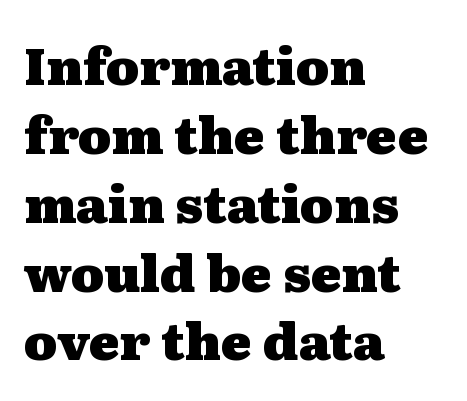
Q: Is the text bold? A: Yes.
Q: Is the text italic (slanted)? A: No, it is upright.
Q: Is the typeface a serif or a sans-serif typeface? A: Serif.
Q: Is the text underlined? A: No.
Q: How is the paragraph aligned? A: Left-aligned.
Q: Is the spacing between letters normal or unusually wide? A: Normal.
Q: Is the spacing between lines tight, normal or loose? A: Normal.
Q: Width (condensed, normal, or wide)? A: Wide.
Q: Stroke contrast? A: Medium.
Q: x-height? A: Medium.
Q: Monospaced? A: No.
